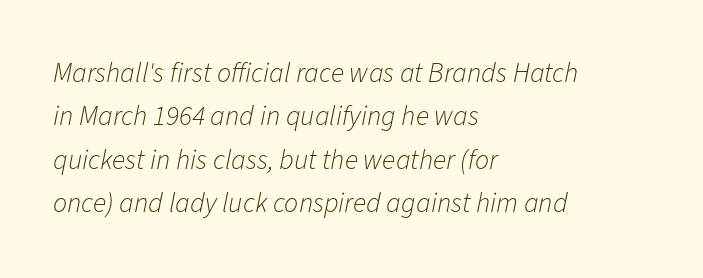
{"italic": "yes", "lean": "right", "slant_degrees": 11, "bold": "no", "weight": "light", "width": "normal", "stroke_contrast": "low", "x_height": "medium", "monospaced": "no", "underline": "no", "align": "left", "line_spacing": "normal", "line_spacing_ratio": 1.55, "letter_spacing": "normal", "letter_spacing_em": 0.0, "glyph_px": 28}
